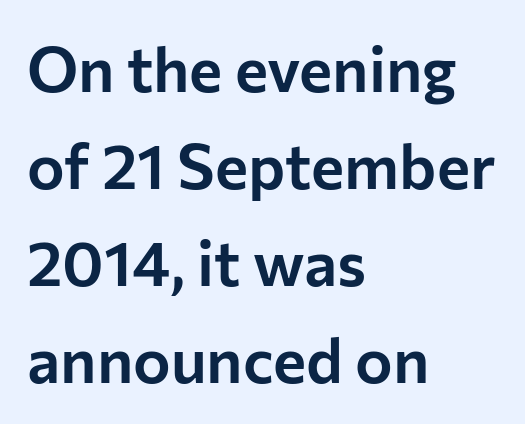
You can tell from the bare stems that sans-serif type was used. A typesetter would call this proportional, since set widths differ per character. The rows are spaced the way most documents space them. This rendering leaves character spacing at its baseline value.
